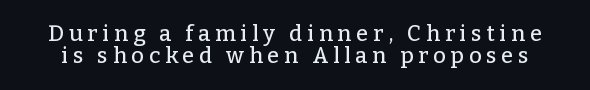
The image shows 22 px text type, upright; set tight line spacing (1.02x), unusually wide letter spacing (+0.22 em), not underlined.
